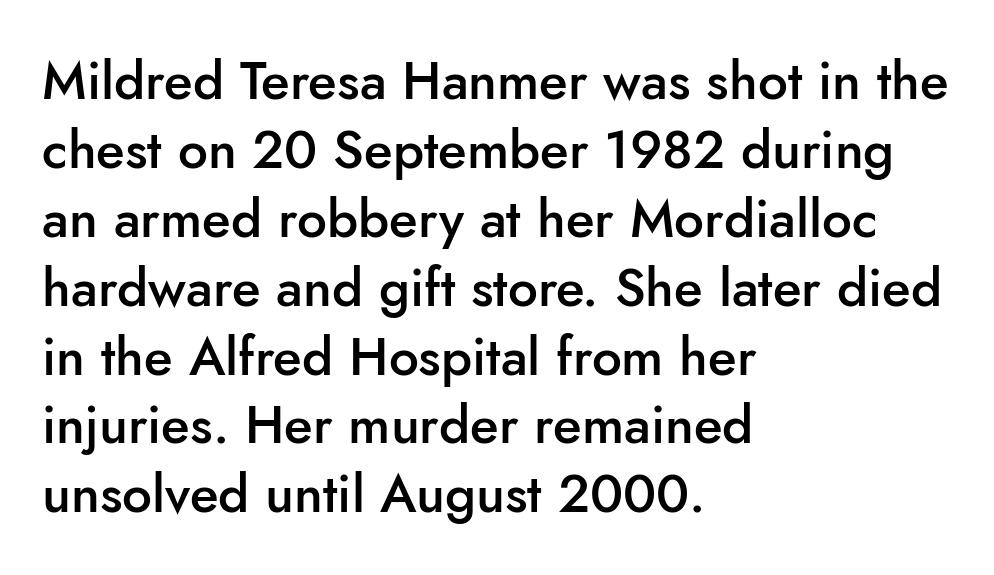
Q: Is the text bold? A: Semi-bold.
Q: Is the text italic (slanted)? A: No, it is upright.
Q: Is the typeface a serif or a sans-serif typeface? A: Sans-serif.
Q: Is the text underlined? A: No.
Q: How is the paragraph aligned? A: Left-aligned.
Q: Is the spacing between letters normal or unusually wide? A: Normal.
Q: Is the spacing between lines tight, normal or loose? A: Normal.
Q: Width (condensed, normal, or wide)? A: Normal.
Q: Stroke contrast? A: Low.
Q: x-height? A: Small.
Q: Monospaced? A: No.
